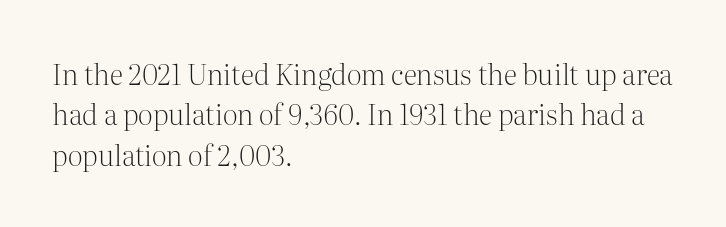
Do the characters align in a grid? No, the font is proportional. The typeface chosen for these lines features serifs. A light-to-regular cut is what we see here. Where is the straight margin? On the left. Each row of text sits above clean, open space. Compared with typical paragraphs, the rows here are spaced about the same.
